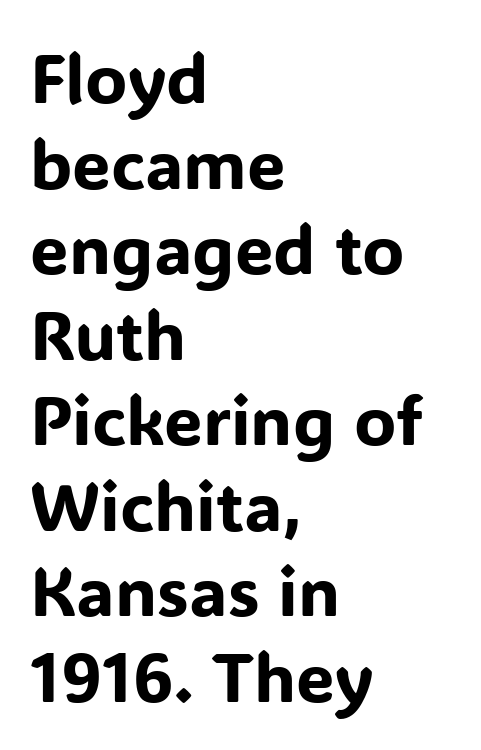
{"serif": "no", "italic": "no", "width": "normal", "stroke_contrast": "low", "x_height": "medium", "monospaced": "no", "underline": "no", "align": "left", "line_spacing_ratio": 1.24, "letter_spacing": "normal", "letter_spacing_em": 0.0, "glyph_px": 69}
